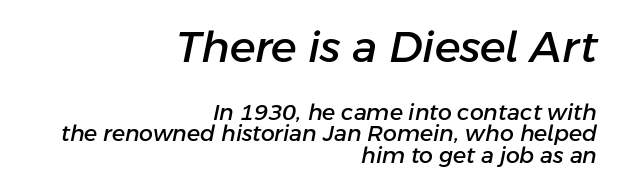
Q: Is the text italic (slanted)? A: Yes, it leans right by about 11 degrees.
Q: Is the text underlined? A: No.
Q: How is the paragraph aligned? A: Right-aligned.
Q: Is the spacing between letters normal or unusually wide? A: Normal.
Q: Is the spacing between lines tight, normal or loose? A: Tight.
Q: Which block of text is set in a larger size, the first (top) or the second (bottom)? A: The first (top) one.
Q: Width (condensed, normal, or wide)? A: Normal.
Q: Stroke contrast? A: Low.
Q: x-height? A: Medium.
Q: Monospaced? A: No.
